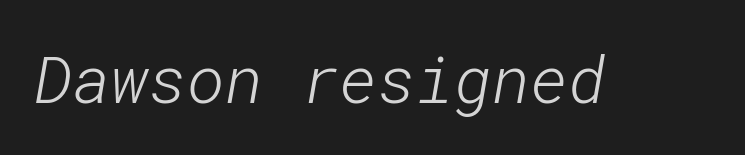
{"serif": "no", "bold": "no", "weight": "light", "width": "normal", "stroke_contrast": "low", "x_height": "medium", "underline": "no", "letter_spacing": "normal", "letter_spacing_em": 0.0, "glyph_px": 65}
